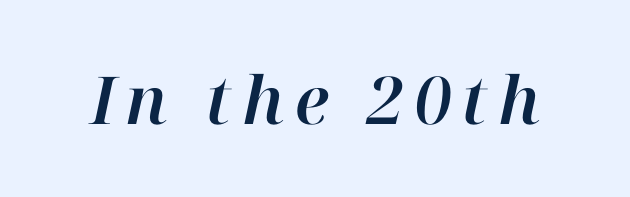
{"italic": "yes", "lean": "right", "slant_degrees": 12, "width": "normal", "stroke_contrast": "high", "x_height": "medium", "monospaced": "no", "underline": "no", "glyph_px": 66}
